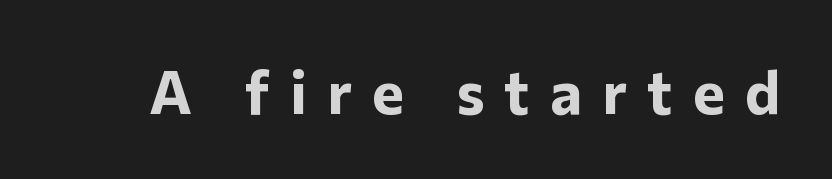
Q: Is the text bold? A: Yes.
Q: Is the text italic (slanted)? A: No, it is upright.
Q: Is the typeface a serif or a sans-serif typeface? A: Sans-serif.
Q: Is the text underlined? A: No.
Q: Is the spacing between letters normal or unusually wide? A: Unusually wide.
Q: Width (condensed, normal, or wide)? A: Normal.
Q: Stroke contrast? A: Low.
Q: x-height? A: Medium.
Q: Monospaced? A: No.
